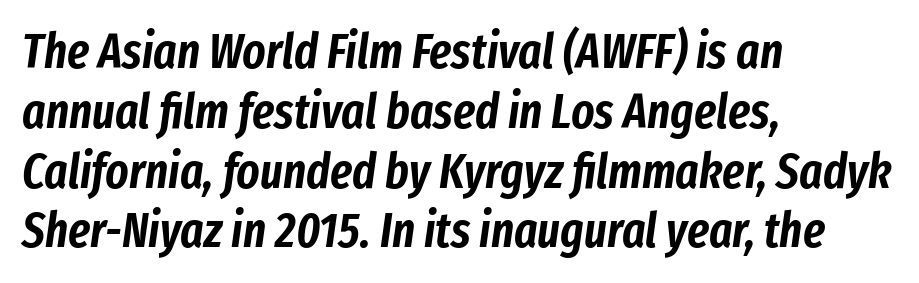
Q: Is the text italic (slanted)? A: Yes, it leans right by about 8 degrees.
Q: Is the text underlined? A: No.
Q: How is the paragraph aligned? A: Left-aligned.
Q: Is the spacing between letters normal or unusually wide? A: Normal.
Q: Width (condensed, normal, or wide)? A: Condensed.
Q: Stroke contrast? A: Low.
Q: x-height? A: Medium.
Q: Monospaced? A: No.
